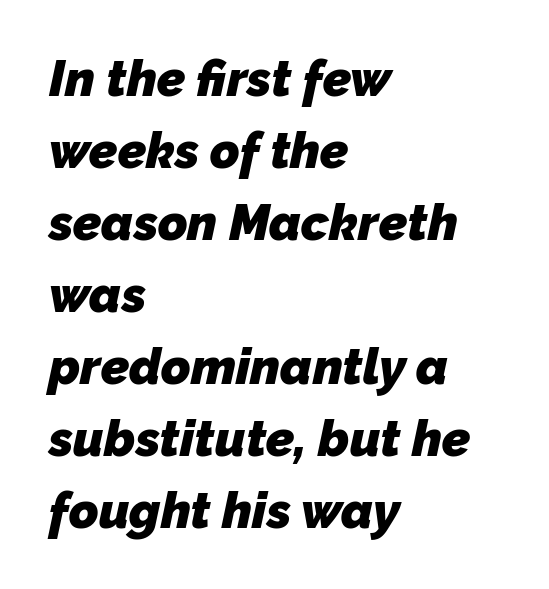
The image shows 50 px heavy sans-serif type; set left-aligned, normal line spacing (1.44x), normal letter spacing, not underlined; low stroke contrast and a medium x-height.
